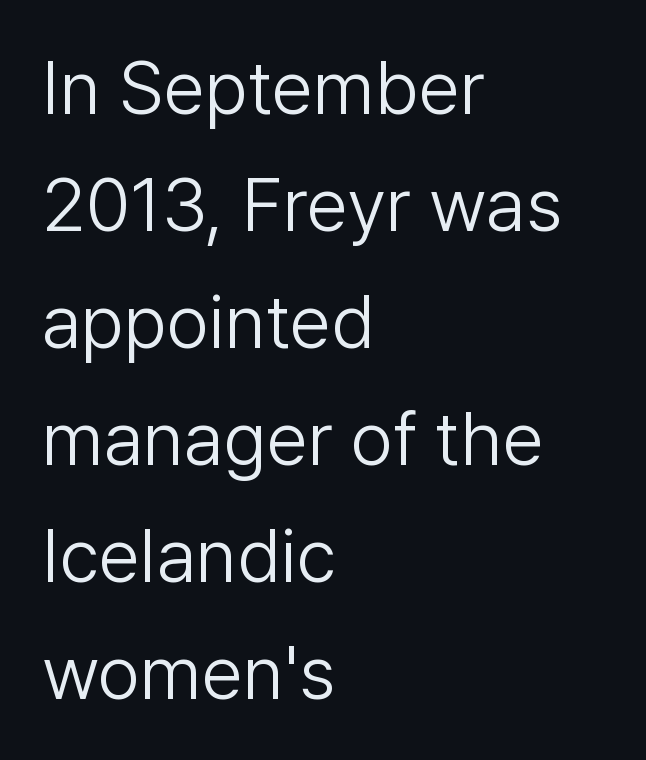
Anything drawn beneath the words? Only blank space. Proportional: the letters do not fall into vertical columns. A typesetter would call this leading conventional body-copy spacing. A student would call this left alignment; a typographer would say flush left, rag right.
